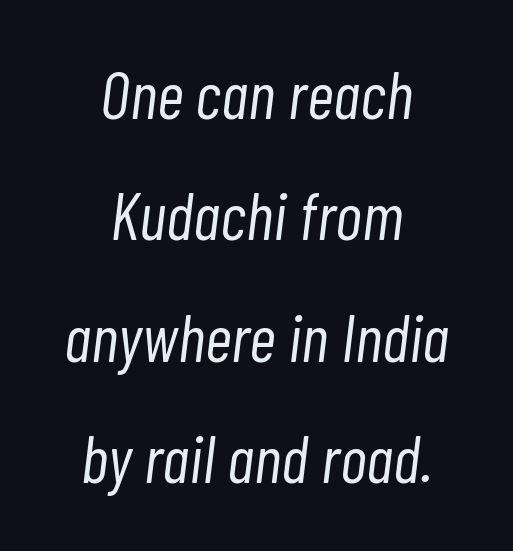
Q: Is the text bold? A: No.
Q: Is the text italic (slanted)? A: Yes, it leans right by about 7 degrees.
Q: Is the text underlined? A: No.
Q: How is the paragraph aligned? A: Centered.
Q: Is the spacing between letters normal or unusually wide? A: Normal.
Q: Width (condensed, normal, or wide)? A: Condensed.
Q: Stroke contrast? A: Low.
Q: x-height? A: Medium.
Q: Monospaced? A: No.
